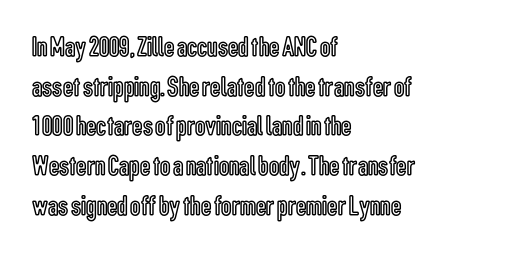
{"italic": "no", "width": "condensed", "x_height": "medium", "monospaced": "no", "underline": "no", "align": "left", "line_spacing": "normal", "line_spacing_ratio": 1.37, "letter_spacing": "normal", "letter_spacing_em": 0.0, "glyph_px": 29}
